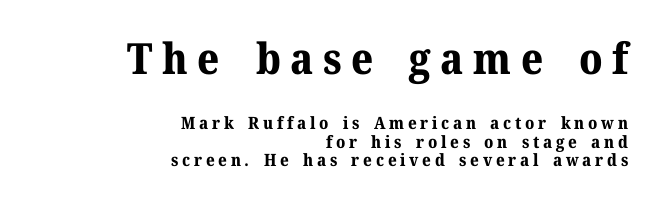
A dark, heavy texture on the line: the type is bold. These lines have a slow, spaced-out rhythm from letter to letter. Scale decreases going downward across the two blocks. The letters advance in unequal steps, a hallmark of proportional type.
